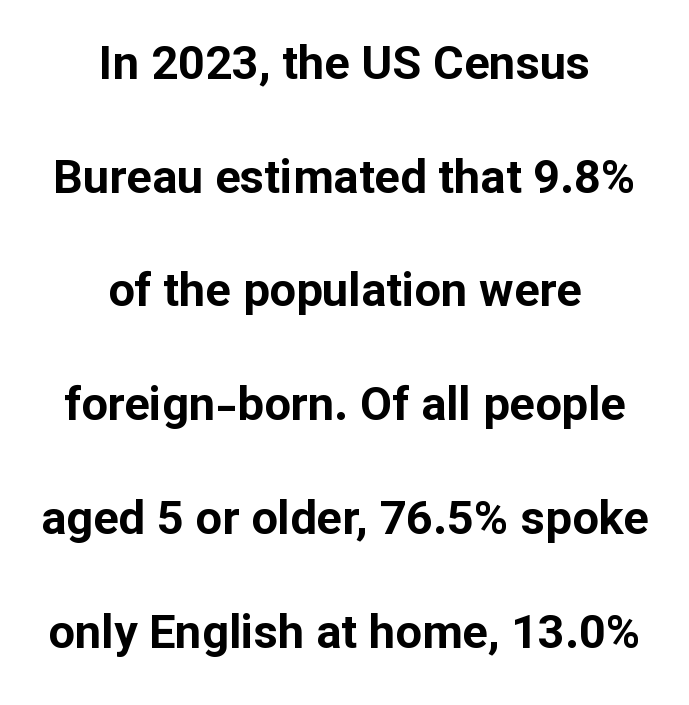
Ordinary non-slanted type is in use. Here the glyphs are tracked normally, forming tight word shapes. Note: no serifs on the glyphs. Students, this is bold: see how much ink each stroke carries. You could not count columns in this text — the font is proportionally spaced. Leftover space on each line is divided equally before and after the words.
